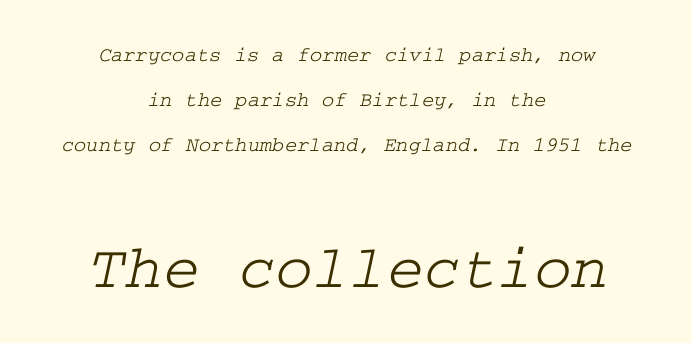
Q: Is the typeface a serif or a sans-serif typeface? A: Serif.
Q: Is the text underlined? A: No.
Q: How is the paragraph aligned? A: Centered.
Q: Is the spacing between letters normal or unusually wide? A: Normal.
Q: Is the spacing between lines tight, normal or loose? A: Loose.
Q: Which block of text is set in a larger size, the first (top) or the second (bottom)? A: The second (bottom) one.
Q: Width (condensed, normal, or wide)? A: Wide.
Q: Stroke contrast? A: Low.
Q: x-height? A: Medium.
